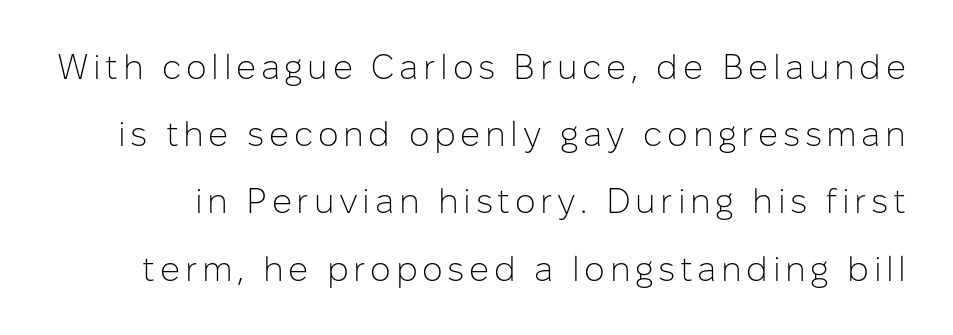
Each stroke keeps to a modest, everyday thickness or less. Nothing sits at the stroke ends, so this counts as sans-serif. Is there any slant? The stems are plumb. The rendering uses natural spacing where letterforms have individual widths.
